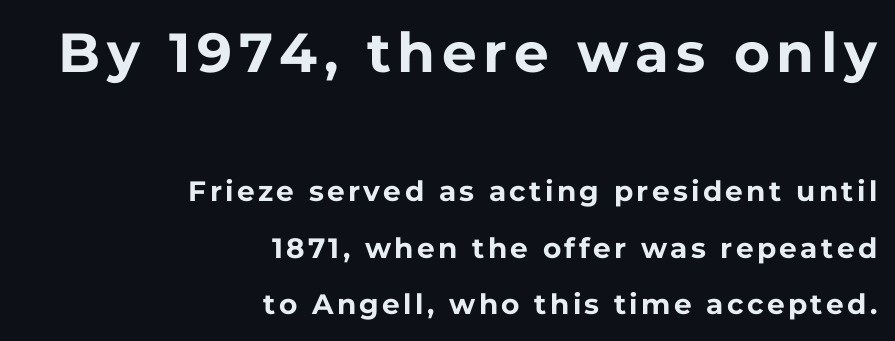
The rendering uses natural spacing where letterforms have individual widths. The setting favours the right margin, as signatures and pull-quotes sometimes do. I'd describe the lettering as bold — thick and assertive. Rendered with straight, roman letterforms.
